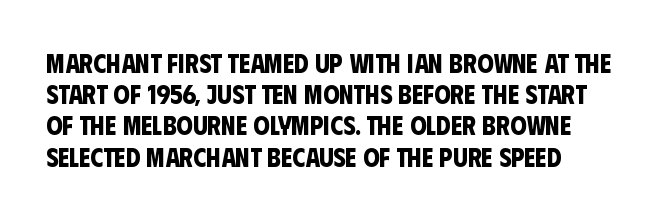
{"bold": "yes", "underline": "no", "line_spacing_ratio": 1.2, "letter_spacing": "normal", "letter_spacing_em": 0.0, "glyph_px": 26}
